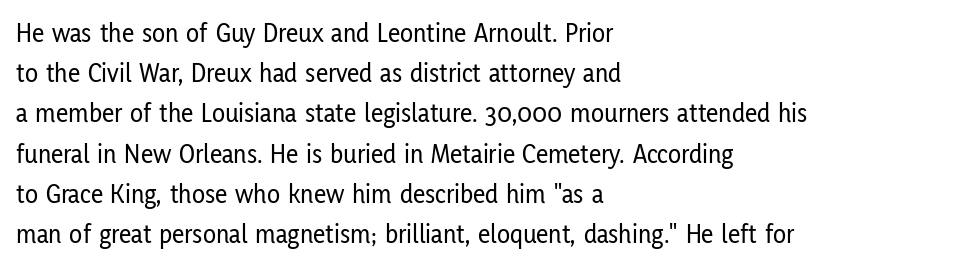
Summary of vertical rhythm: regular, with standard interline spacing. No italicization has been applied; the sample stays upright. One-word summary of the alignment: left. The line texture is even and compact thanks to regular tracking. The space directly below the letters is spotless.
